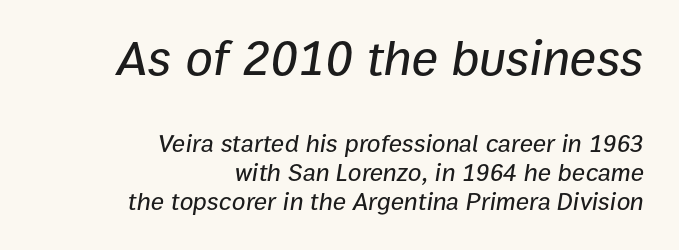
{"italic": "yes", "lean": "right", "slant_degrees": 9, "width": "normal", "stroke_contrast": "low", "x_height": "medium", "monospaced": "no", "underline": "no", "align": "right", "line_spacing": "tight", "line_spacing_ratio": 1.15, "letter_spacing": "normal", "letter_spacing_em": 0.0, "larger_block": "first", "size_ratio": 2.0, "glyph_px": 50}
